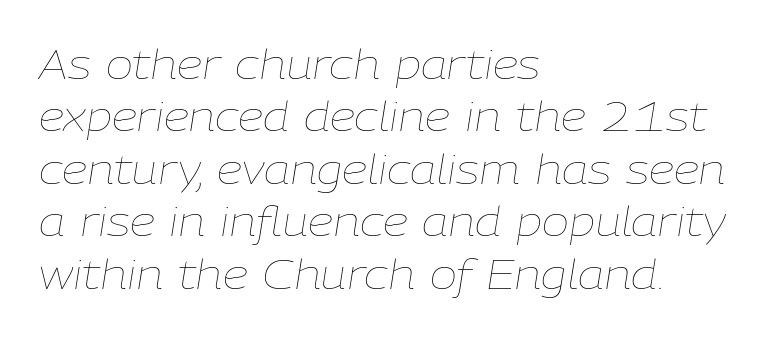
The image shows 41 px thin type, italic (leaning right); set left-aligned, normal line spacing (1.28x), normal letter spacing, not underlined; low stroke contrast and a medium x-height.
